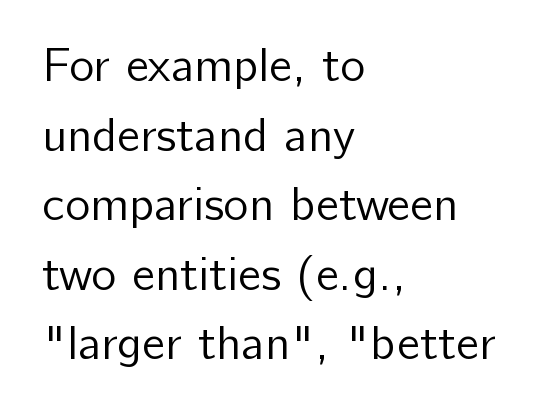
{"serif": "no", "italic": "no", "bold": "no", "weight": "regular", "width": "normal", "stroke_contrast": "low", "x_height": "medium", "monospaced": "no", "underline": "no", "align": "left", "line_spacing": "normal", "line_spacing_ratio": 1.45, "letter_spacing": "normal", "letter_spacing_em": 0.0, "glyph_px": 48}
